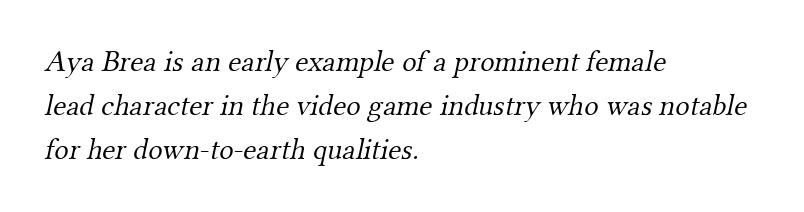
These lines stack with their left ends in a neat column. The characters display serif detailing at their extremities. A normal amount of white space separates one row of letters from the next. These lines are rendered in a variable-pitch font.
